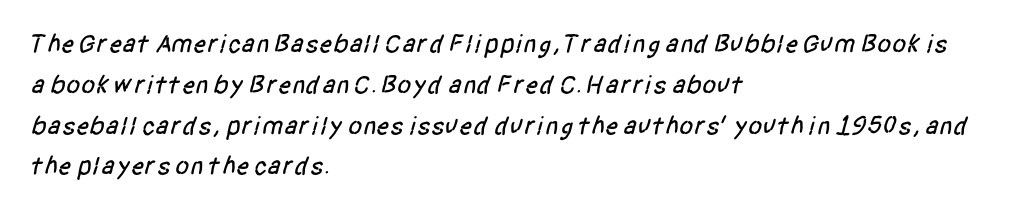
The area under the type is left untouched. Does the leading feel generous? No, just average. Does extra space separate the letters? No, they use regular spacing. Casual observation: everything's shoved over to the left.
